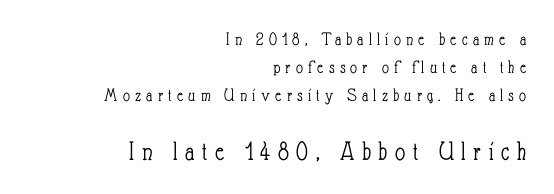
The image shows 28 px light, condensed type, upright; set right-aligned, normal line spacing (1.48x), unusually wide letter spacing (+0.27 em), not underlined; the second (bottom) block is 1.47x larger; low stroke contrast and a small x-height.
